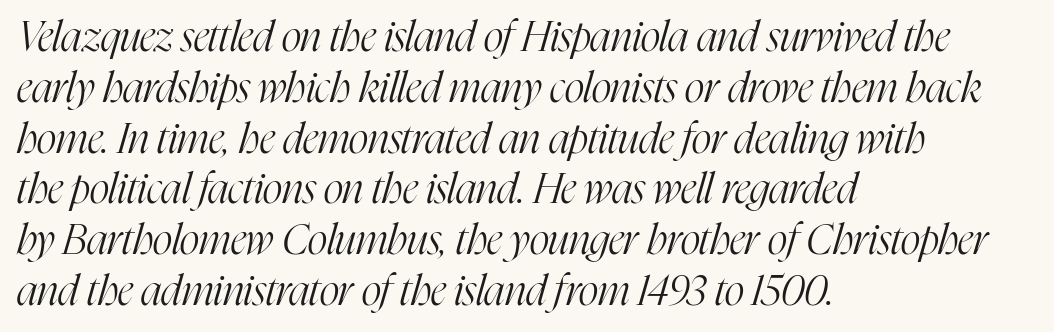
The image shows 42 px light, condensed serif type, italic (leaning right); set left-aligned, line spacing 1.21x, normal letter spacing, not underlined; high stroke contrast and a medium x-height.
